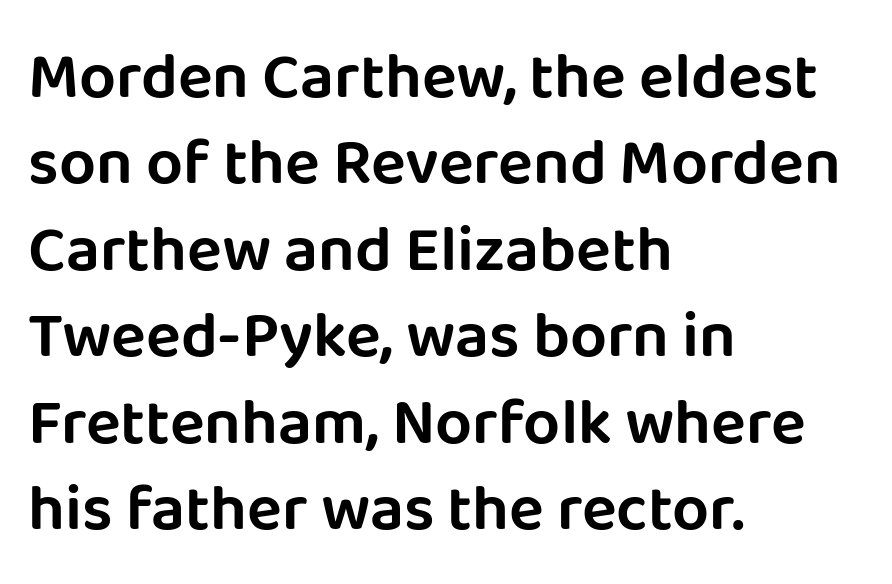
{"serif": "no", "italic": "no", "width": "normal", "stroke_contrast": "low", "x_height": "large", "monospaced": "no", "underline": "no", "align": "left", "line_spacing": "normal", "line_spacing_ratio": 1.33, "letter_spacing": "normal", "letter_spacing_em": 0.0, "glyph_px": 65}
